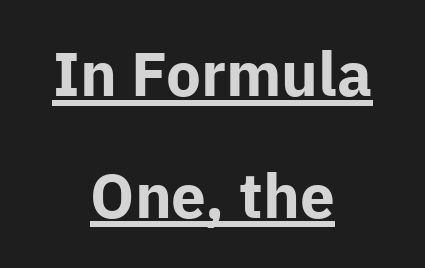
In terms of posture, this sample is upright. Quick note: interline space is abundant. The rendered words wear a rule along their underside. Short and long lines alike share a common midpoint. Caption: bold face, heavy strokes.
